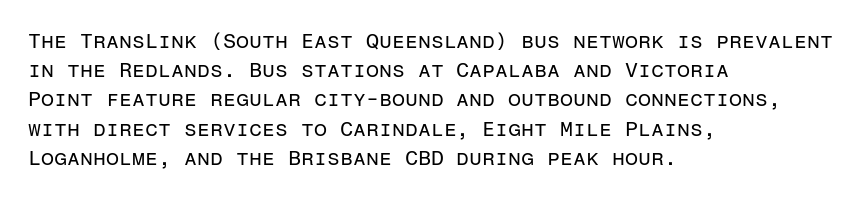
The image shows 21 px text type, upright; set left-aligned, normal line spacing (1.39x), normal letter spacing, not underlined.
